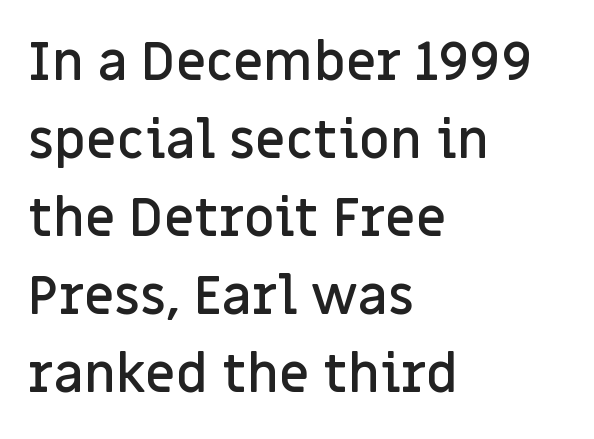
The image shows 53 px semibold sans-serif type, upright; set left-aligned, normal line spacing (1.47x), normal letter spacing, not underlined; low stroke contrast and a large x-height.
